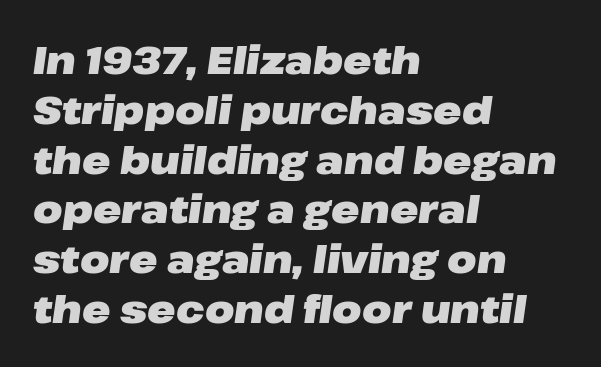
Notice how the passage keeps a crisp vertical edge on the left only. Nobody touched the tracking dial on this one. In terms of leading, this rendering sits right in the middle. Quick note: underline off.
